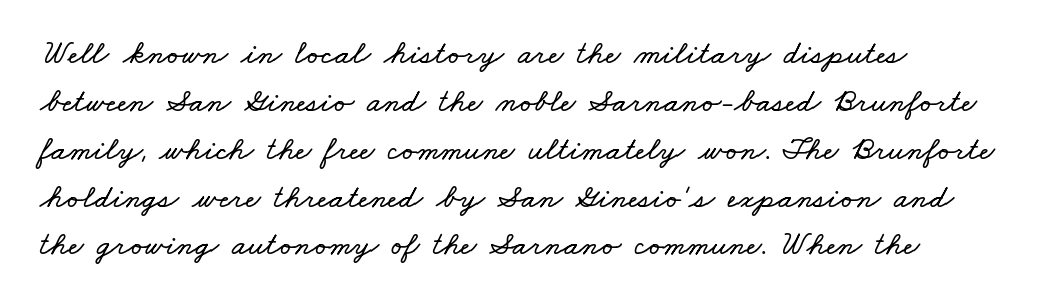
Q: Is the text underlined? A: No.
Q: Is the spacing between letters normal or unusually wide? A: Normal.
Q: Is the spacing between lines tight, normal or loose? A: Normal.
Q: Width (condensed, normal, or wide)? A: Wide.
Q: Stroke contrast? A: Low.
Q: x-height? A: Small.
Q: Monospaced? A: No.
